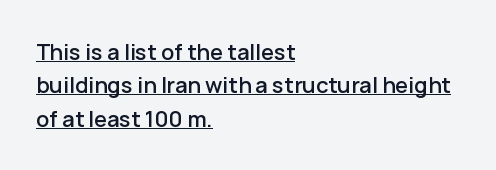
The image shows 22 px text type, upright; set left-aligned, normal line spacing (1.52x), normal letter spacing, underlined.
